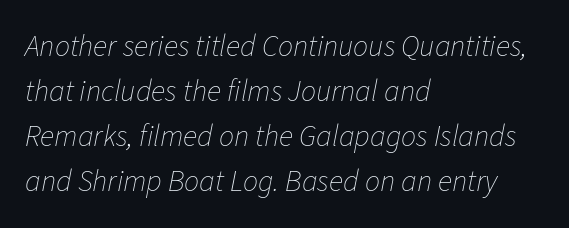
The image shows 30 px thin type, italic (leaning right); set left-aligned, normal line spacing (1.5x), normal letter spacing, not underlined; low stroke contrast and a medium x-height.
